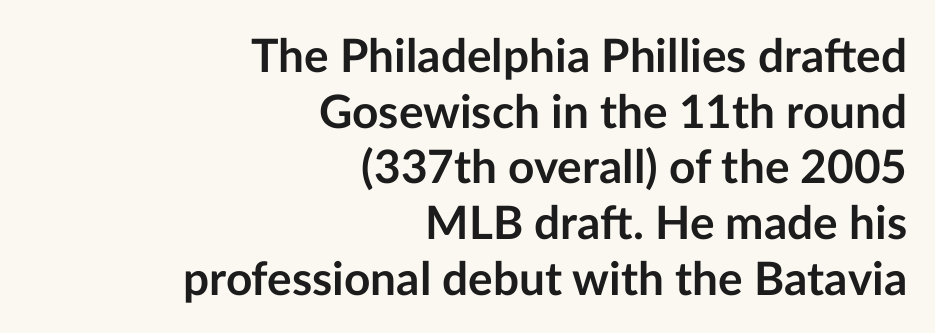
The image shows 46 px semibold sans-serif type, upright; set right-aligned, line spacing 1.21x, normal letter spacing, not underlined; low stroke contrast and a medium x-height.
